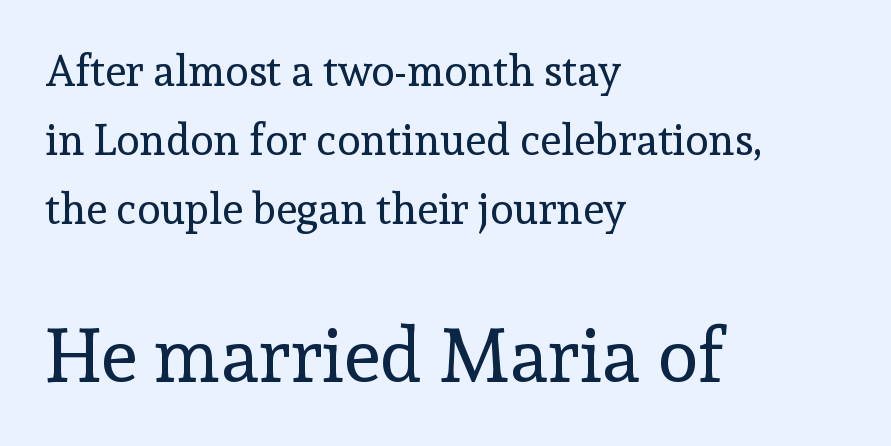
The image shows 75 px regular-weight serif type, upright; set left-aligned, normal line spacing (1.6x), normal letter spacing, not underlined; the second (bottom) block is 1.74x larger; a medium x-height.
